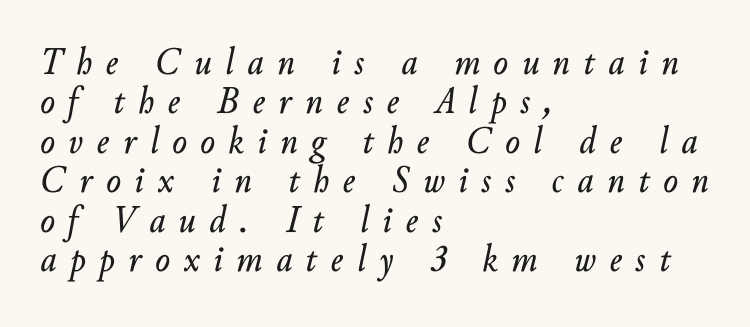
Q: Is the text italic (slanted)? A: Yes, it leans right by about 10 degrees.
Q: Is the text underlined? A: No.
Q: How is the paragraph aligned? A: Left-aligned.
Q: Is the spacing between letters normal or unusually wide? A: Unusually wide.
Q: Is the spacing between lines tight, normal or loose? A: Tight.
Q: Width (condensed, normal, or wide)? A: Normal.
Q: Stroke contrast? A: Low.
Q: x-height? A: Small.
Q: Monospaced? A: No.
